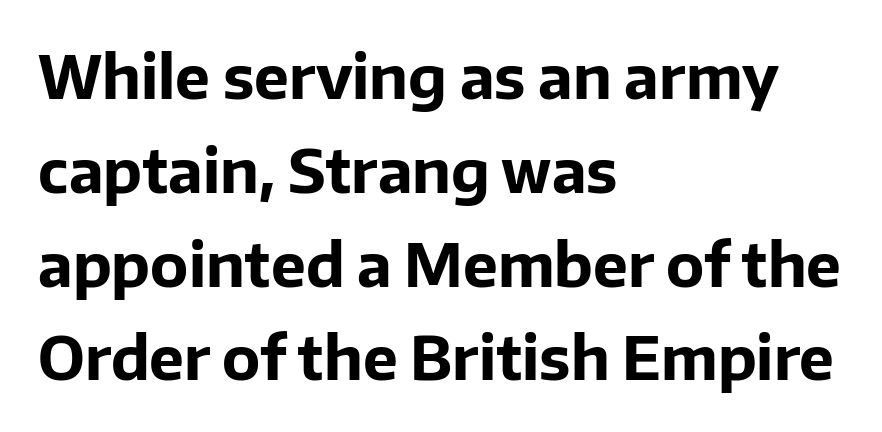
{"serif": "no", "italic": "no", "bold": "yes", "weight": "bold", "width": "normal", "stroke_contrast": "low", "x_height": "medium", "monospaced": "no", "underline": "no", "align": "left", "line_spacing": "normal", "line_spacing_ratio": 1.59, "letter_spacing": "normal", "letter_spacing_em": 0.0, "glyph_px": 59}
